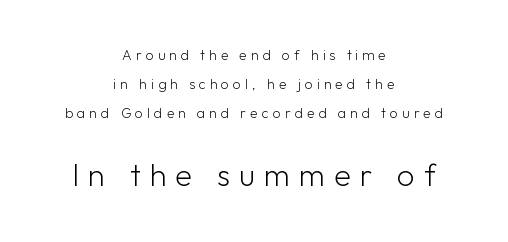
{"serif": "no", "italic": "no", "bold": "no", "weight": "light", "width": "normal", "stroke_contrast": "low", "x_height": "medium", "monospaced": "no", "underline": "no", "align": "center", "line_spacing": "loose", "line_spacing_ratio": 2.08, "letter_spacing": "wide", "letter_spacing_em": 0.29, "larger_block": "second", "size_ratio": 2.21, "glyph_px": 31}
